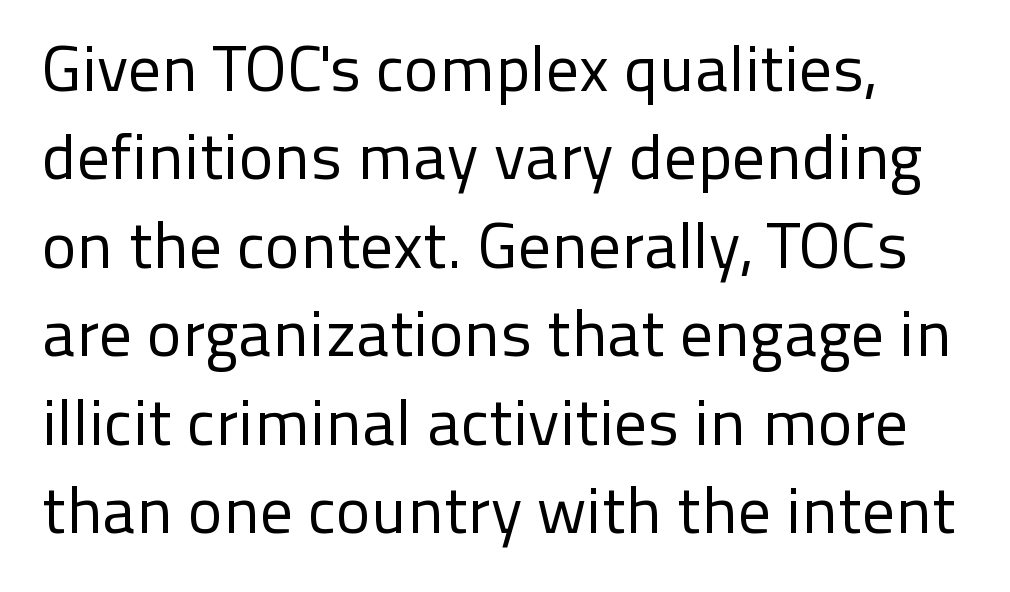
The image shows 65 px regular-weight sans-serif type, upright; set left-aligned, normal line spacing (1.36x), normal letter spacing, not underlined; low stroke contrast and a medium x-height.
